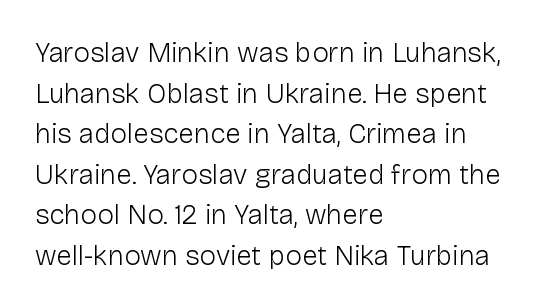
Q: Is the text bold? A: No.
Q: Is the text italic (slanted)? A: No, it is upright.
Q: Is the typeface a serif or a sans-serif typeface? A: Sans-serif.
Q: Is the text underlined? A: No.
Q: How is the paragraph aligned? A: Left-aligned.
Q: Is the spacing between letters normal or unusually wide? A: Normal.
Q: Is the spacing between lines tight, normal or loose? A: Normal.
Q: Width (condensed, normal, or wide)? A: Normal.
Q: Stroke contrast? A: Low.
Q: x-height? A: Medium.
Q: Monospaced? A: No.
